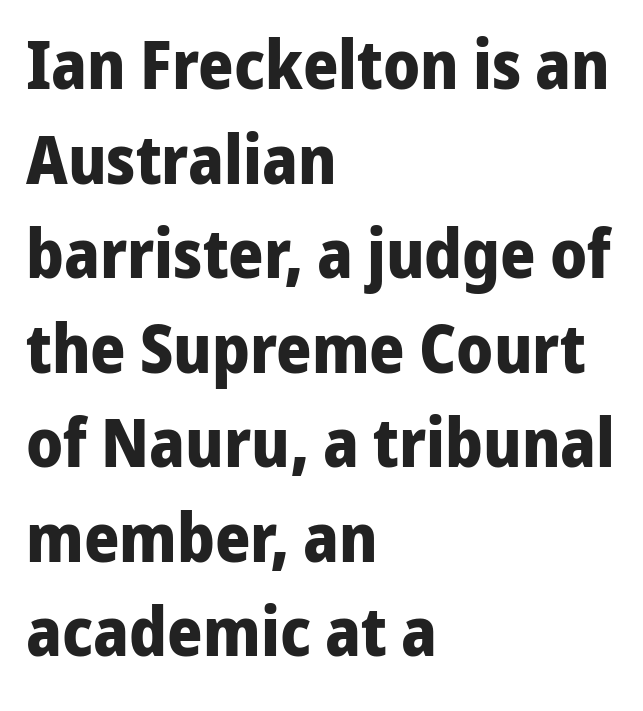
The image shows 68 px bold sans-serif type, upright; set left-aligned, normal line spacing (1.39x), normal letter spacing, not underlined; low stroke contrast and a medium x-height.
